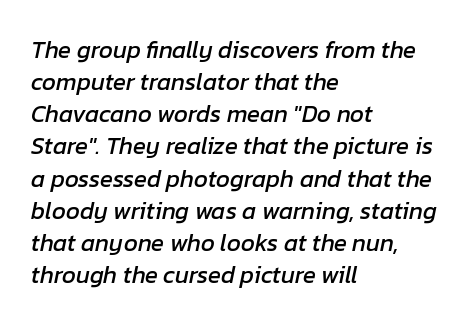
Q: Is the text italic (slanted)? A: Yes, it leans right by about 12 degrees.
Q: Is the text underlined? A: No.
Q: How is the paragraph aligned? A: Left-aligned.
Q: Is the spacing between letters normal or unusually wide? A: Normal.
Q: Is the spacing between lines tight, normal or loose? A: Normal.
